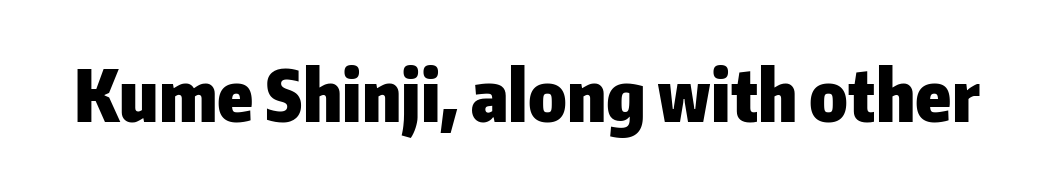
Q: Is the text bold? A: Yes.
Q: Is the text italic (slanted)? A: No, it is upright.
Q: Is the typeface a serif or a sans-serif typeface? A: Sans-serif.
Q: Is the text underlined? A: No.
Q: Is the spacing between letters normal or unusually wide? A: Normal.
Q: Width (condensed, normal, or wide)? A: Normal.
Q: Stroke contrast? A: Low.
Q: x-height? A: Medium.
Q: Monospaced? A: No.
